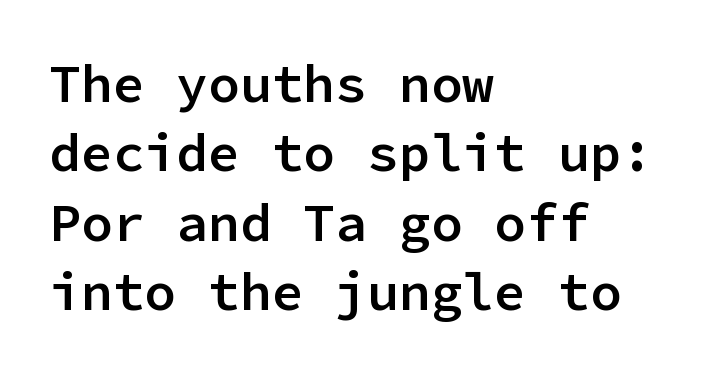
Look at the stroke-to-counter ratio: somewhat heavy, a semibold. The lines are quadded left. Ascenders rise straight up at ninety degrees. You could count columns in this text — the font is strictly monospaced. This sample uses a sans-serif face. Default kerning and tracking; the words read as compact shapes.
